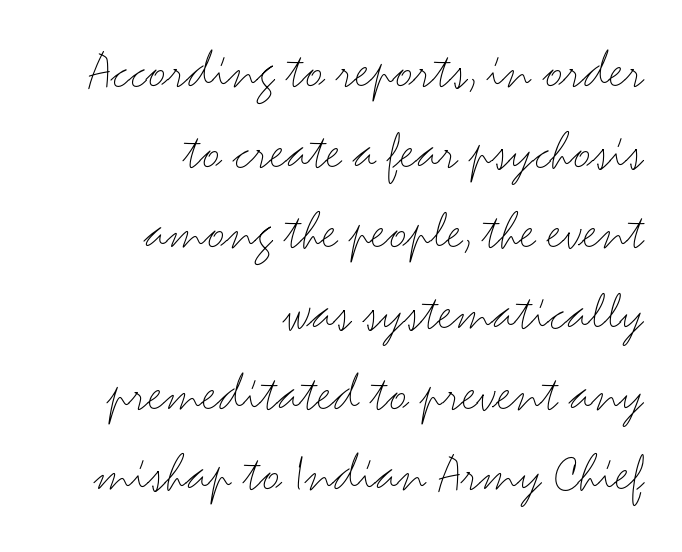
Check under the words: just untouched page. Spacing verdict: proportional, widths tailored to each character. The rendering keeps characters at their native spacing. Classification — sans serif. The rag falls on the left side of this text block.
